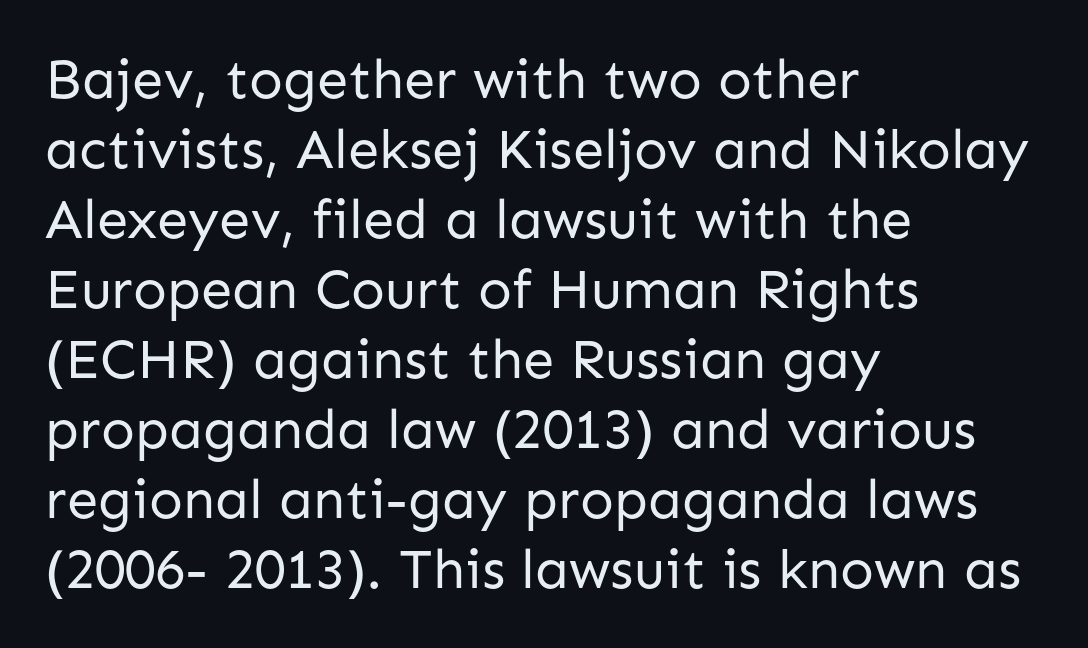
A typesetter would call this proportional, since set widths differ per character. A normal amount of white space separates one row of letters from the next. The glyphs are unaccompanied by any horizontal stroke below them. The font is comparable to plain body text, perhaps lighter. The letters carry no serifs — their stems end cleanly without finishing strokes.
